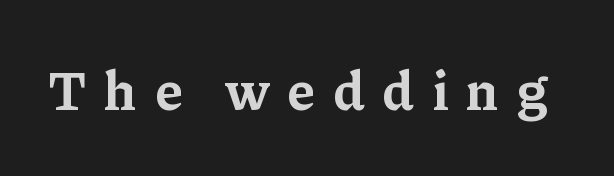
{"serif": "yes", "italic": "no", "bold": "yes", "weight": "bold", "width": "normal", "stroke_contrast": "low", "x_height": "medium", "monospaced": "no", "underline": "no", "letter_spacing": "wide", "letter_spacing_em": 0.33, "glyph_px": 55}
